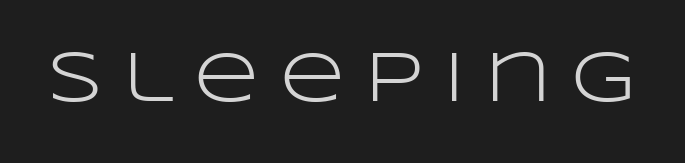
The image shows 71 px light, wide sans-serif type, upright; set unusually wide letter spacing (+0.29 em), not underlined; low stroke contrast and a large x-height.
